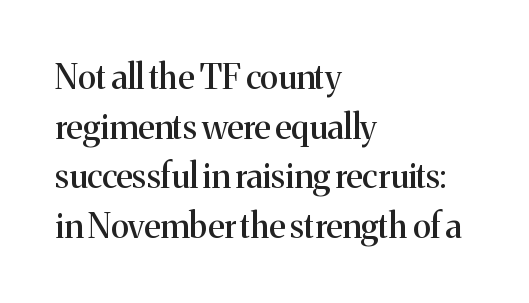
{"serif": "yes", "italic": "no", "width": "normal", "stroke_contrast": "medium", "x_height": "medium", "monospaced": "no", "underline": "no", "align": "left", "line_spacing": "normal", "line_spacing_ratio": 1.46, "letter_spacing": "normal", "letter_spacing_em": 0.0, "glyph_px": 34}
